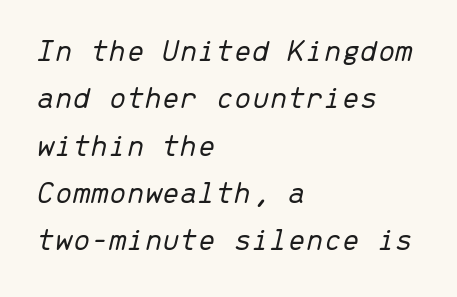
The image shows 32 px light type, italic (leaning right), monospaced; set left-aligned, normal line spacing (1.48x), normal letter spacing, not underlined; low stroke contrast and a medium x-height.
